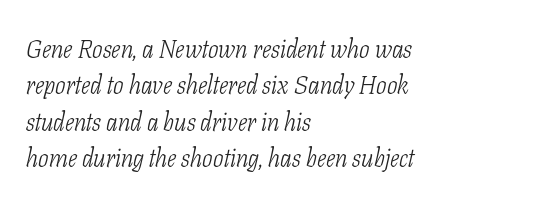
{"italic": "yes", "lean": "right", "slant_degrees": 11, "bold": "no", "underline": "no", "align": "left", "line_spacing": "normal", "line_spacing_ratio": 1.46, "letter_spacing": "normal", "letter_spacing_em": 0.0, "glyph_px": 25}
